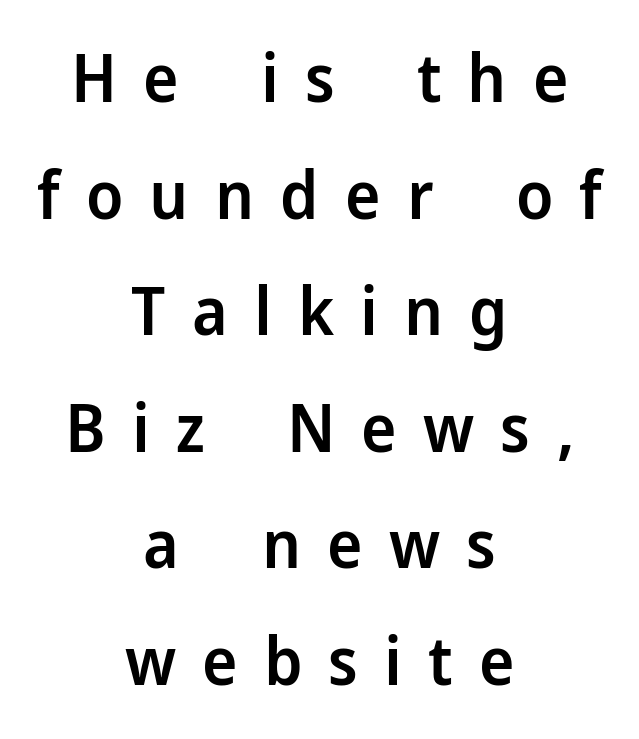
{"serif": "no", "italic": "no", "bold": "semi", "weight": "semibold", "width": "normal", "stroke_contrast": "low", "x_height": "medium", "monospaced": "no", "underline": "no", "align": "center", "line_spacing_ratio": 1.74, "letter_spacing": "wide", "letter_spacing_em": 0.39, "glyph_px": 67}
